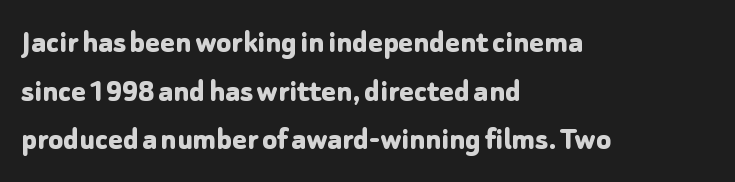
The image shows 34 px bold sans-serif type, upright; set left-aligned, normal line spacing (1.43x), normal letter spacing, not underlined; low stroke contrast and a medium x-height.
